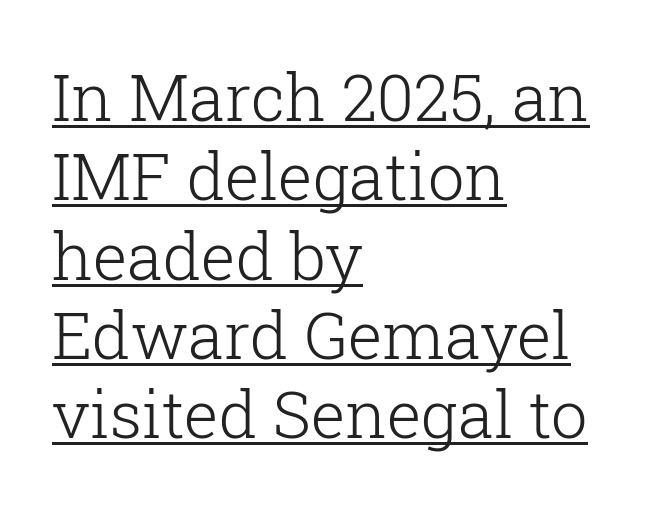
The image shows 65 px light serif type, upright; set left-aligned, line spacing 1.22x, normal letter spacing, underlined; low stroke contrast and a medium x-height.
